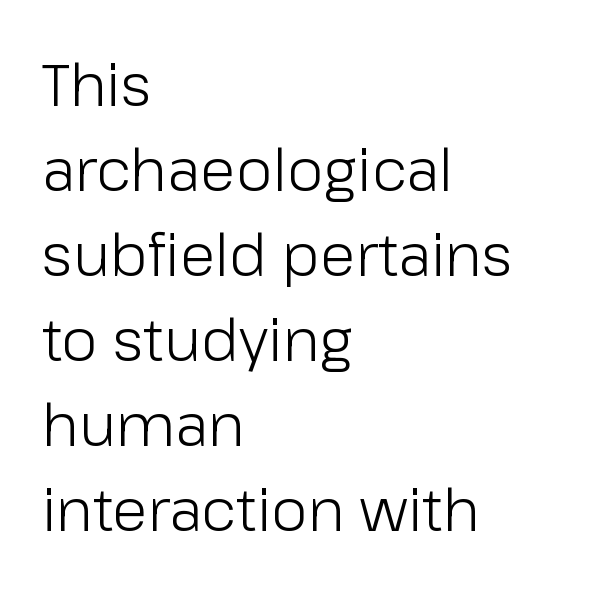
Q: Is the text bold? A: No.
Q: Is the text italic (slanted)? A: No, it is upright.
Q: Is the typeface a serif or a sans-serif typeface? A: Sans-serif.
Q: Is the text underlined? A: No.
Q: How is the paragraph aligned? A: Left-aligned.
Q: Is the spacing between letters normal or unusually wide? A: Normal.
Q: Is the spacing between lines tight, normal or loose? A: Normal.
Q: Width (condensed, normal, or wide)? A: Normal.
Q: Stroke contrast? A: Low.
Q: x-height? A: Medium.
Q: Monospaced? A: No.
